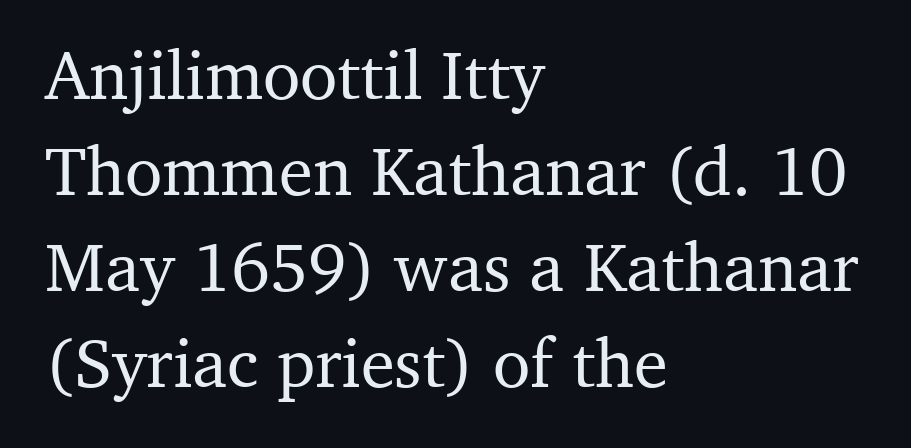
The image shows 69 px serif type, upright; set left-aligned, normal line spacing (1.39x), normal letter spacing, not underlined; medium stroke contrast and a medium x-height.
